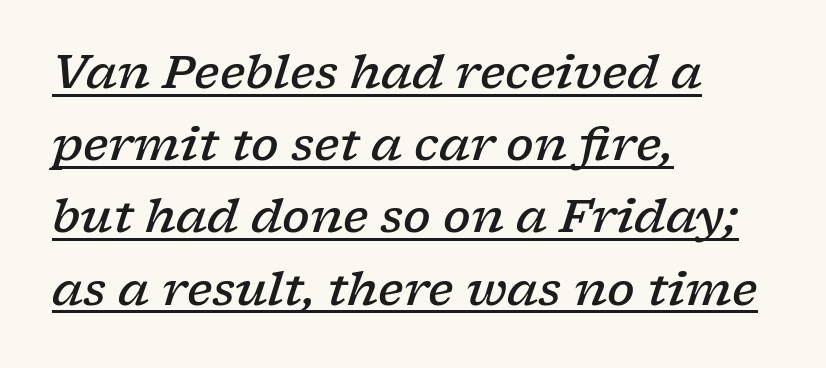
{"serif": "yes", "italic": "yes", "lean": "right", "slant_degrees": 17, "bold": "semi", "weight": "semibold", "width": "wide", "stroke_contrast": "low", "x_height": "medium", "monospaced": "no", "underline": "yes", "align": "left", "line_spacing": "normal", "line_spacing_ratio": 1.57, "letter_spacing": "normal", "letter_spacing_em": 0.0, "glyph_px": 46}
